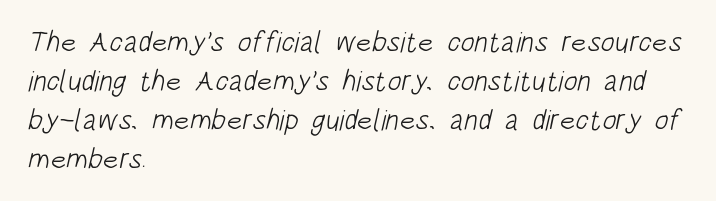
{"serif": "no", "bold": "no", "weight": "light", "width": "condensed", "stroke_contrast": "low", "x_height": "large", "monospaced": "no", "underline": "no", "align": "left", "line_spacing": "normal", "line_spacing_ratio": 1.34, "letter_spacing": "normal", "letter_spacing_em": 0.0, "glyph_px": 29}
